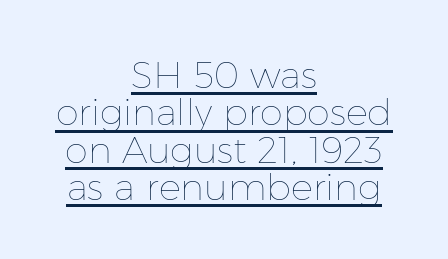
{"italic": "no", "bold": "no", "weight": "thin", "width": "normal", "stroke_contrast": "low", "x_height": "medium", "monospaced": "no", "underline": "yes", "align": "center", "line_spacing": "tight", "line_spacing_ratio": 1.01, "letter_spacing": "normal", "letter_spacing_em": 0.0, "glyph_px": 37}
